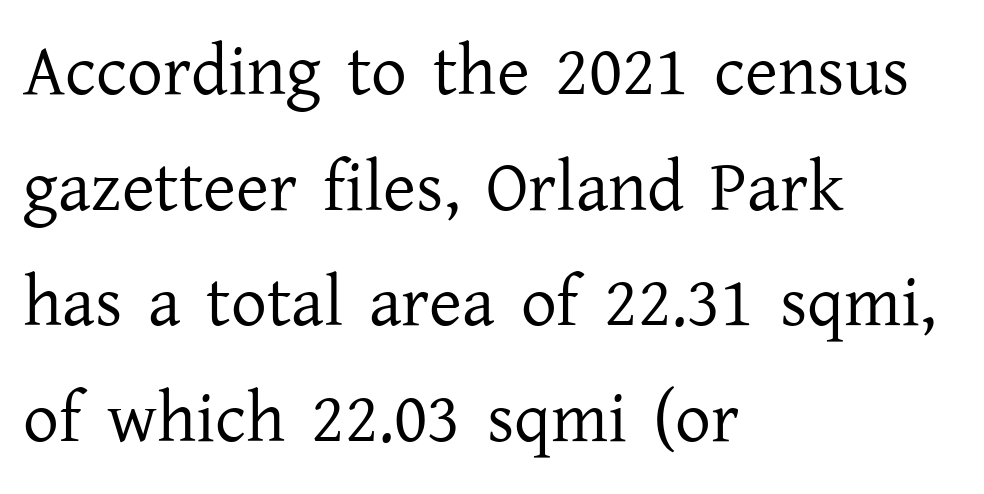
You could not count columns in this text — the font is proportionally spaced. The cut favours lightness, reaching ordinary text weight at its darkest. The characters display serif detailing at their extremities. The passage shown stacks its lines at a standard gap. Which margin do the lines hug? The left one — the right edge is uneven.
